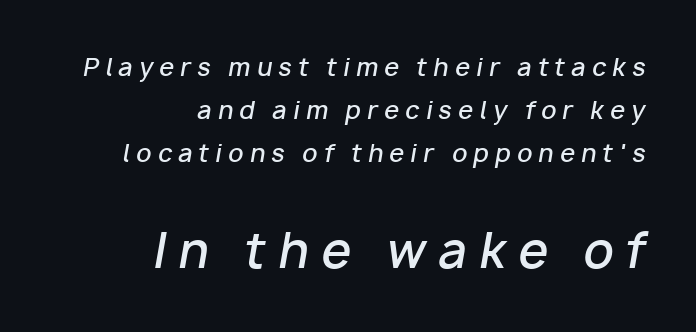
The image shows 48 px semibold type, italic (leaning right); set right-aligned, line spacing 1.8x, unusually wide letter spacing (+0.26 em), not underlined; the second (bottom) block is 2.0x larger; low stroke contrast and a medium x-height.
